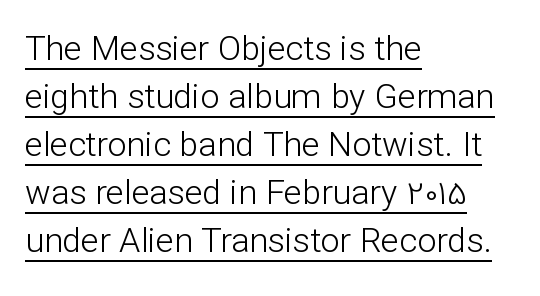
Q: Is the text bold? A: No.
Q: Is the text italic (slanted)? A: No, it is upright.
Q: Is the typeface a serif or a sans-serif typeface? A: Sans-serif.
Q: Is the text underlined? A: Yes.
Q: How is the paragraph aligned? A: Left-aligned.
Q: Is the spacing between letters normal or unusually wide? A: Normal.
Q: Is the spacing between lines tight, normal or loose? A: Normal.
Q: Width (condensed, normal, or wide)? A: Normal.
Q: Stroke contrast? A: Low.
Q: x-height? A: Medium.
Q: Monospaced? A: No.
